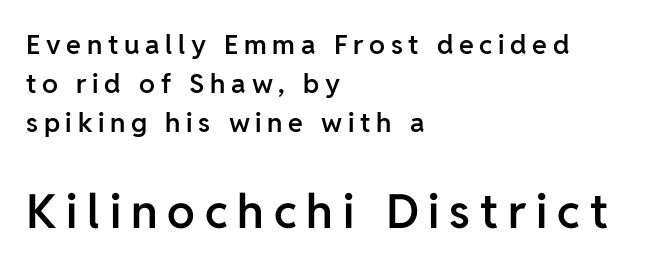
Q: Is the text bold? A: Semi-bold.
Q: Is the text italic (slanted)? A: No, it is upright.
Q: Is the typeface a serif or a sans-serif typeface? A: Sans-serif.
Q: Is the text underlined? A: No.
Q: How is the paragraph aligned? A: Left-aligned.
Q: Is the spacing between letters normal or unusually wide? A: Unusually wide.
Q: Is the spacing between lines tight, normal or loose? A: Normal.
Q: Which block of text is set in a larger size, the first (top) or the second (bottom)? A: The second (bottom) one.
Q: Width (condensed, normal, or wide)? A: Normal.
Q: Stroke contrast? A: Low.
Q: x-height? A: Medium.
Q: Monospaced? A: No.
